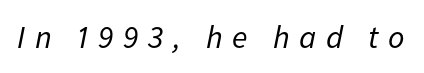
Descender tails drop into unmarked territory. Is this a fixed-width face? No — the glyphs have proportional, varying widths. Each word looks stretched out because of the extra space between its letters. These glyphs show unthickened strokes, regular width or finer. Slant detected: the letters are inclined.
